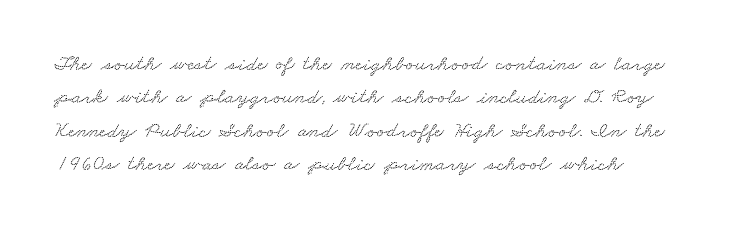
Q: Is the text underlined? A: No.
Q: Is the spacing between letters normal or unusually wide? A: Normal.
Q: Is the spacing between lines tight, normal or loose? A: Normal.
